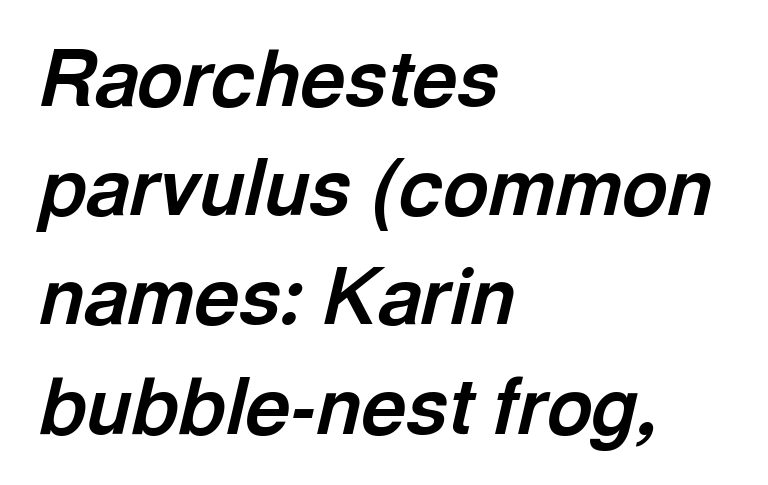
{"italic": "yes", "lean": "right", "slant_degrees": 13, "bold": "yes", "weight": "bold", "width": "normal", "x_height": "medium", "monospaced": "no", "underline": "no", "align": "left", "line_spacing": "normal", "line_spacing_ratio": 1.4, "letter_spacing": "normal", "letter_spacing_em": 0.0, "glyph_px": 78}
